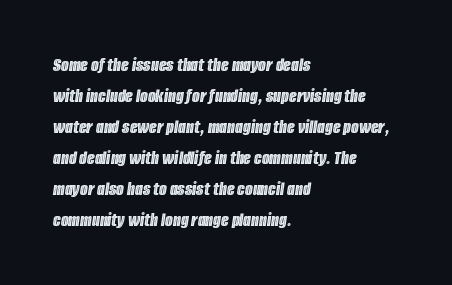
Q: Is the text italic (slanted)? A: Yes, it leans right by about 8 degrees.
Q: Is the text underlined? A: No.
Q: How is the paragraph aligned? A: Left-aligned.
Q: Is the spacing between letters normal or unusually wide? A: Normal.
Q: Is the spacing between lines tight, normal or loose? A: Normal.
